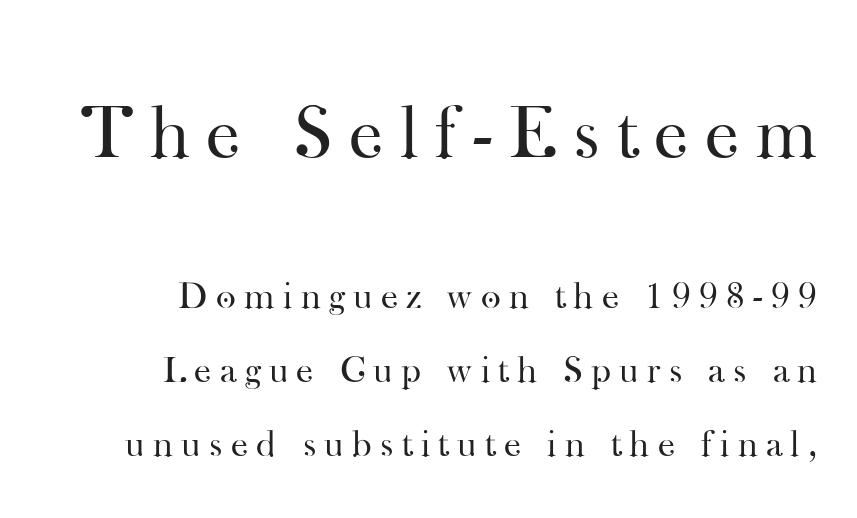
Q: Is the text bold? A: No.
Q: Is the text italic (slanted)? A: No, it is upright.
Q: Is the typeface a serif or a sans-serif typeface? A: Serif.
Q: Is the text underlined? A: No.
Q: How is the paragraph aligned? A: Right-aligned.
Q: Is the spacing between letters normal or unusually wide? A: Unusually wide.
Q: Is the spacing between lines tight, normal or loose? A: Loose.
Q: Which block of text is set in a larger size, the first (top) or the second (bottom)? A: The first (top) one.
Q: Width (condensed, normal, or wide)? A: Normal.
Q: Stroke contrast? A: High.
Q: x-height? A: Small.
Q: Monospaced? A: No.
